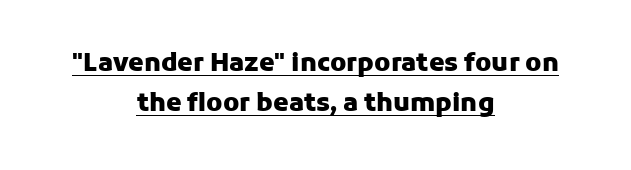
The image shows 25 px bold type, upright; set centered, normal line spacing (1.62x), normal letter spacing, underlined.
